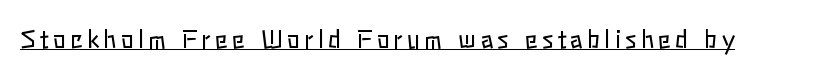
{"italic": "no", "bold": "no", "underline": "yes", "glyph_px": 24}
